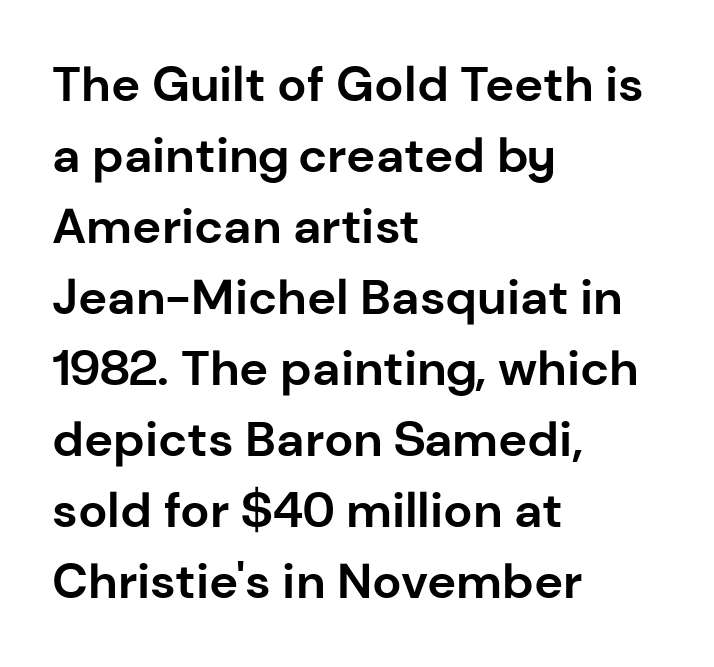
The image shows 49 px bold sans-serif type, upright; set left-aligned, normal line spacing (1.45x), normal letter spacing, not underlined; low stroke contrast and a medium x-height.
